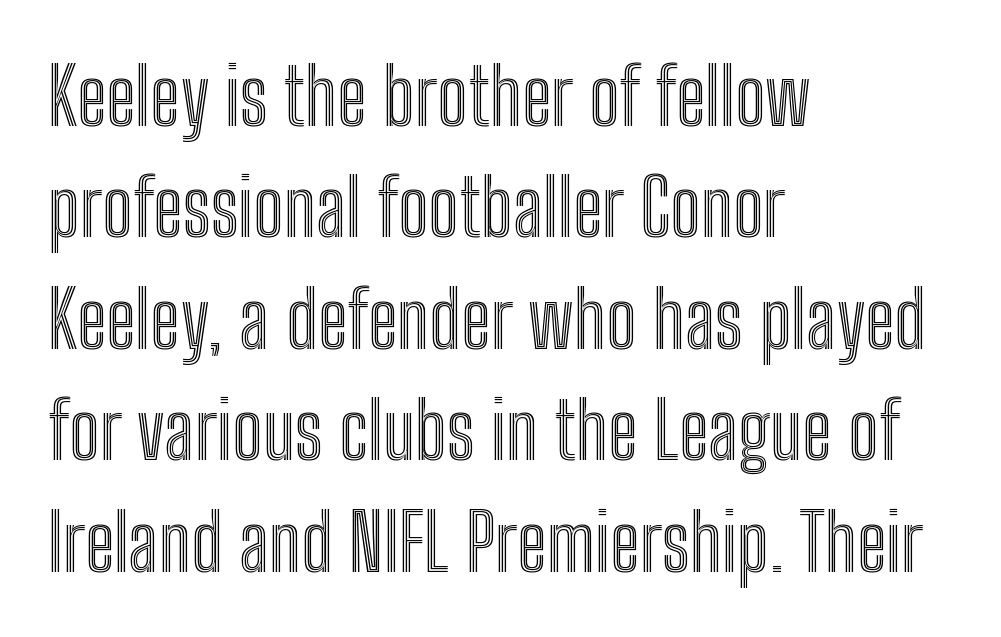
The image shows 79 px condensed type, upright; set left-aligned, normal line spacing (1.41x), normal letter spacing, not underlined; a medium x-height.
